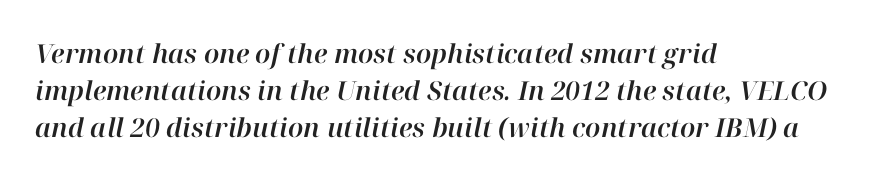
Q: Is the text italic (slanted)? A: Yes, it leans right by about 12 degrees.
Q: Is the text underlined? A: No.
Q: How is the paragraph aligned? A: Left-aligned.
Q: Is the spacing between letters normal or unusually wide? A: Normal.
Q: Is the spacing between lines tight, normal or loose? A: Normal.
